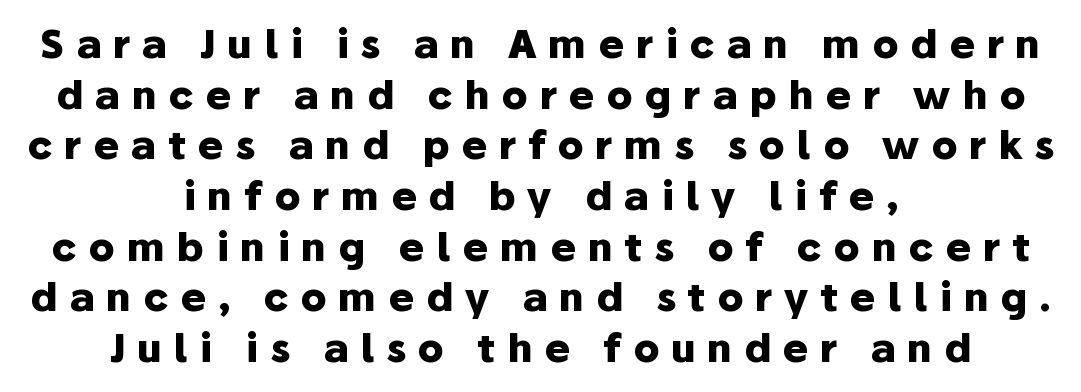
Leftover space on each line is divided equally before and after the words. Does the leading feel generous? No, just average. The strokes are fattened all the way to bold. Look at the bottom of the vertical strokes: they stop flat, with no serifs.
